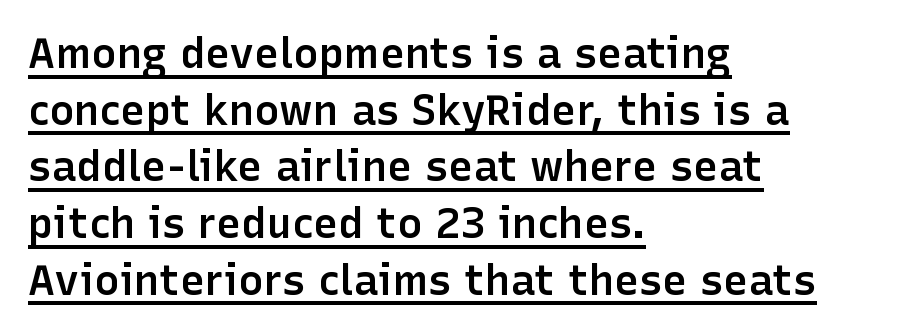
The image shows 42 px semibold sans-serif type, upright; set left-aligned, normal line spacing (1.35x), normal letter spacing, underlined; low stroke contrast and a medium x-height.
